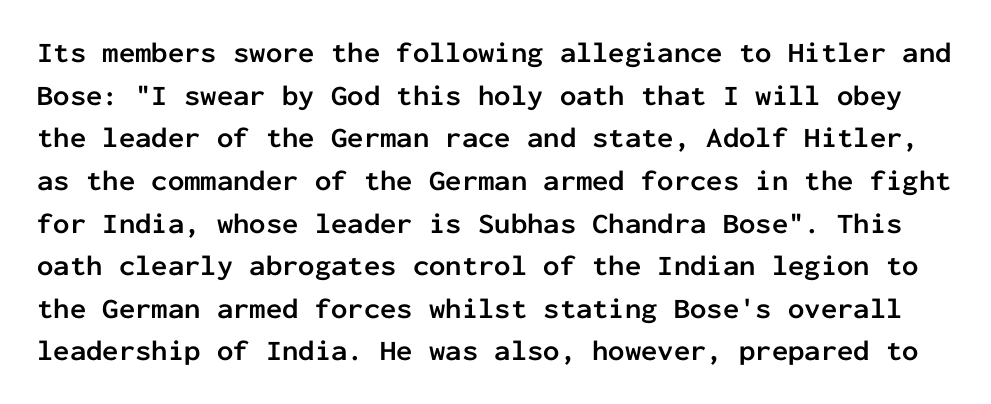
Q: Is the text bold? A: Yes.
Q: Is the text italic (slanted)? A: No, it is upright.
Q: Is the typeface a serif or a sans-serif typeface? A: Sans-serif.
Q: Is the text underlined? A: No.
Q: Is the spacing between letters normal or unusually wide? A: Normal.
Q: Is the spacing between lines tight, normal or loose? A: Normal.
Q: Width (condensed, normal, or wide)? A: Normal.
Q: Stroke contrast? A: Low.
Q: x-height? A: Medium.
Q: Monospaced? A: Yes.
